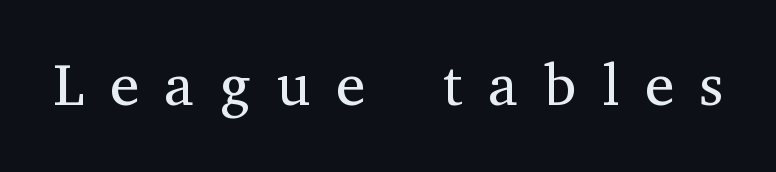
Descender tails drop into unmarked territory. Old-style or modern, the face here clearly has serifs. Glyph-to-glyph distance is far greater than everyday printed text. The axis of the letterforms is exactly vertical.
